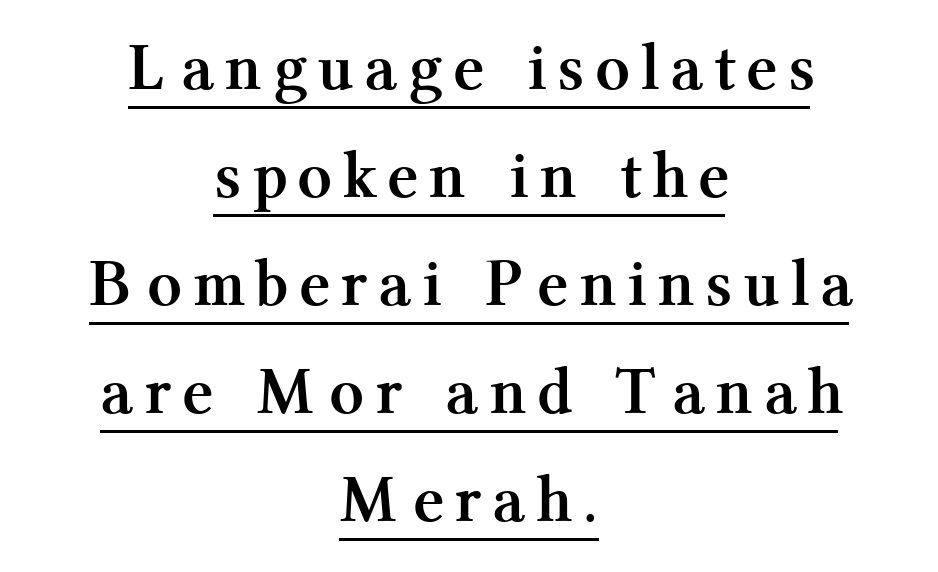
This sample uses expanded letter spacing, leaving extra air between glyphs. A typesetter would call this proportional, since set widths differ per character. Alignment: centered. Quick note: interline space is typical. Look at the bottom of the vertical strokes: they flare into serifs here.
